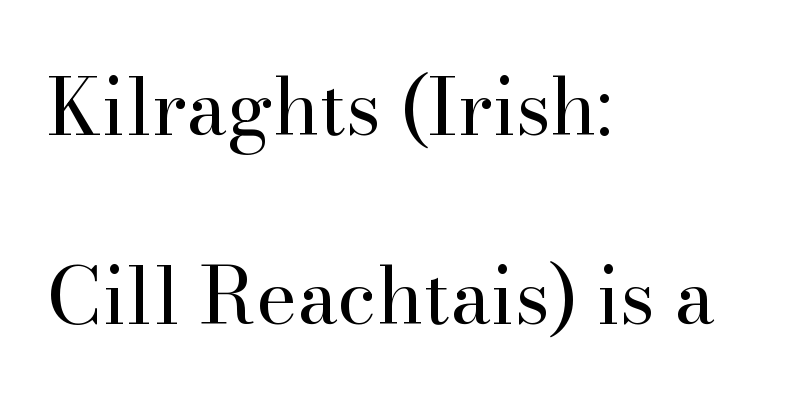
The image shows 78 px regular-weight serif type, upright; set left-aligned, loose line spacing (2.42x), normal letter spacing, not underlined; high stroke contrast and a small x-height.
